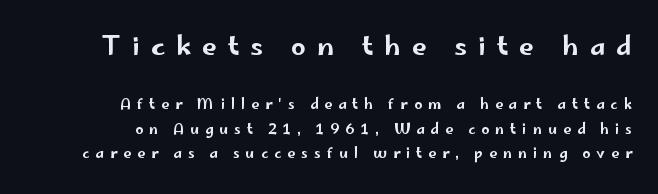
If you drew a line through each stem, it would be perfectly vertical. Anything drawn beneath the words? Only blank space. Caption: expanded tracking, letters set apart. The first block has been scaled up relative to the second. Does the copy run flush right? Yes — the right margin is perfectly even.
